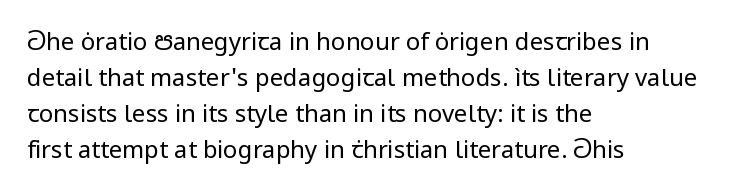
Q: Is the text bold? A: No.
Q: Is the text italic (slanted)? A: No, it is upright.
Q: Is the text underlined? A: No.
Q: How is the paragraph aligned? A: Left-aligned.
Q: Is the spacing between letters normal or unusually wide? A: Normal.
Q: Is the spacing between lines tight, normal or loose? A: Normal.
